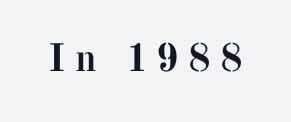
{"serif": "yes", "italic": "no", "bold": "yes", "weight": "semibold", "width": "normal", "stroke_contrast": "medium", "x_height": "medium", "monospaced": "no", "underline": "no", "letter_spacing": "wide", "letter_spacing_em": 0.24, "glyph_px": 39}
